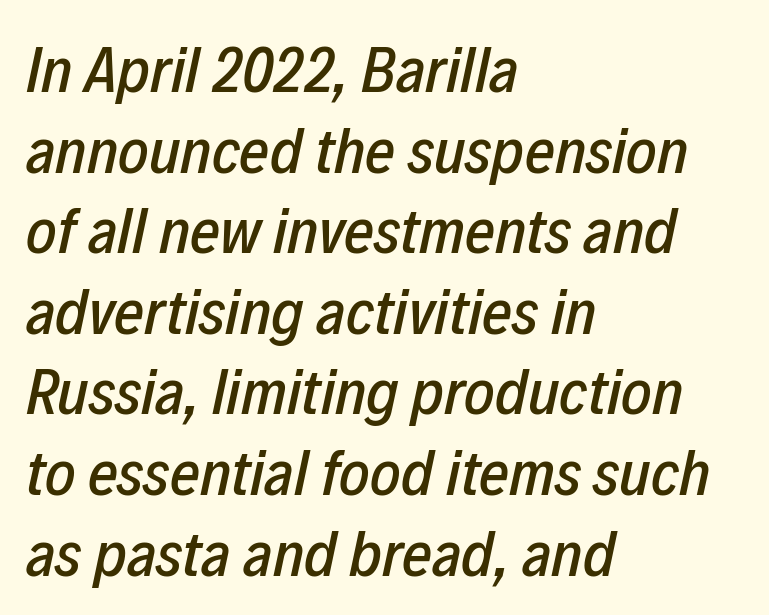
The image shows 65 px condensed type, italic (leaning right); set left-aligned, line spacing 1.24x, normal letter spacing, not underlined; low stroke contrast and a medium x-height.
